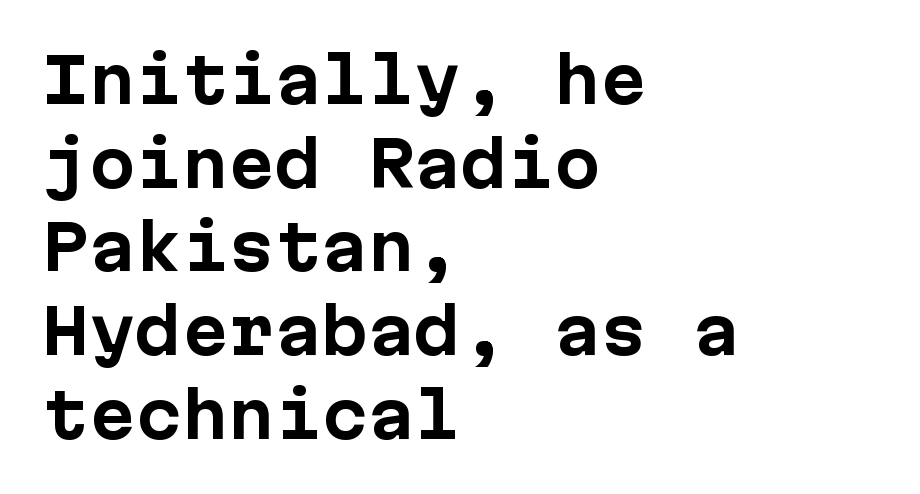
The image shows 62 px bold sans-serif type, upright; set left-aligned, normal line spacing (1.35x), normal letter spacing, not underlined; low stroke contrast and a medium x-height.
